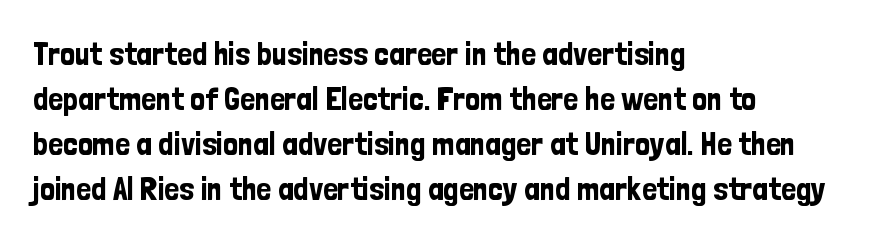
The image shows 33 px condensed sans-serif type, upright; set left-aligned, normal line spacing (1.36x), normal letter spacing, not underlined; low stroke contrast and a medium x-height.
